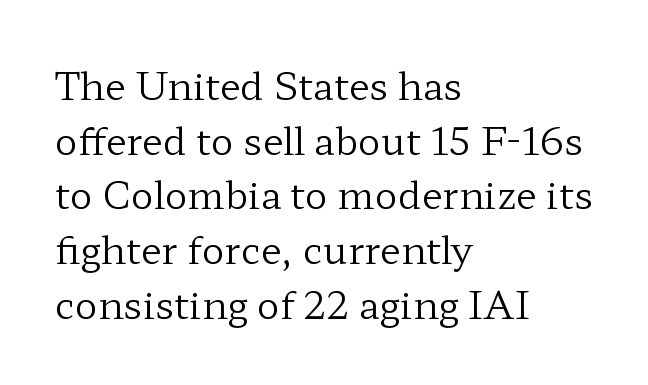
Posture: straight, roman, zero tilt. This rendering leaves character spacing at its baseline value. Here the designer chose a conventional face with non-uniform glyph widths. Bold? No — there's no thickening of the strokes. A typesetter would label this face a serif. Bare-footed words on every line.
